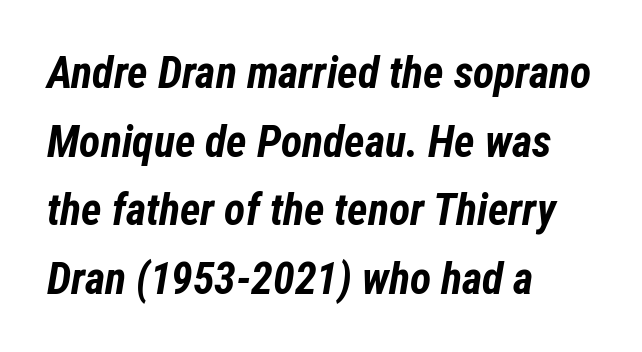
Q: Is the text bold? A: Yes.
Q: Is the text italic (slanted)? A: Yes, it leans right by about 12 degrees.
Q: Is the text underlined? A: No.
Q: How is the paragraph aligned? A: Left-aligned.
Q: Is the spacing between letters normal or unusually wide? A: Normal.
Q: Is the spacing between lines tight, normal or loose? A: Normal.
Q: Width (condensed, normal, or wide)? A: Condensed.
Q: Stroke contrast? A: Low.
Q: x-height? A: Medium.
Q: Monospaced? A: No.
